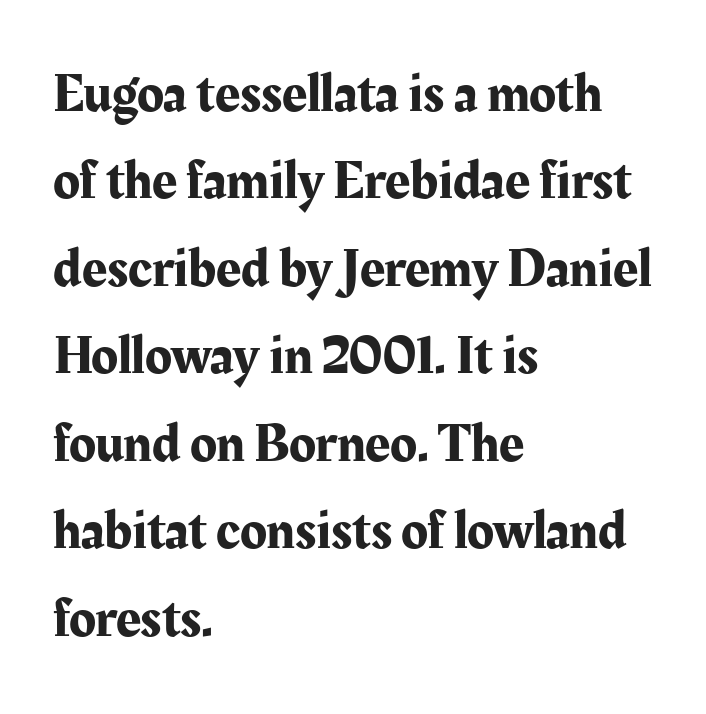
Q: Is the text italic (slanted)? A: No, it is upright.
Q: Is the typeface a serif or a sans-serif typeface? A: Serif.
Q: Is the text underlined? A: No.
Q: How is the paragraph aligned? A: Left-aligned.
Q: Is the spacing between letters normal or unusually wide? A: Normal.
Q: Is the spacing between lines tight, normal or loose? A: Normal.
Q: Width (condensed, normal, or wide)? A: Normal.
Q: Stroke contrast? A: Medium.
Q: x-height? A: Medium.
Q: Monospaced? A: No.
